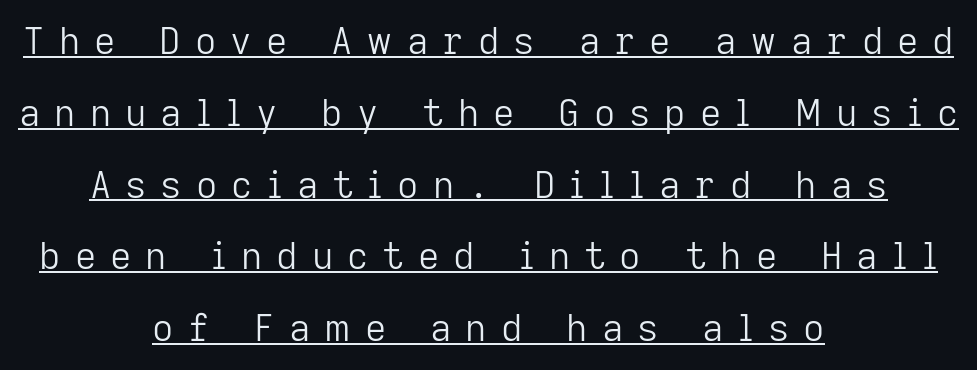
{"serif": "no", "italic": "no", "bold": "no", "weight": "light", "width": "normal", "stroke_contrast": "low", "x_height": "medium", "monospaced": "no", "underline": "yes", "align": "center", "line_spacing": "loose", "line_spacing_ratio": 1.94, "letter_spacing": "wide", "letter_spacing_em": 0.38, "glyph_px": 37}
